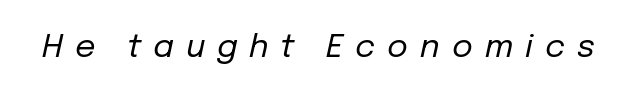
Q: Is the text bold? A: No.
Q: Is the text italic (slanted)? A: Yes, it leans right by about 12 degrees.
Q: Is the text underlined? A: No.
Q: Is the spacing between letters normal or unusually wide? A: Unusually wide.
Q: Width (condensed, normal, or wide)? A: Normal.
Q: Stroke contrast? A: Low.
Q: x-height? A: Medium.
Q: Monospaced? A: No.
